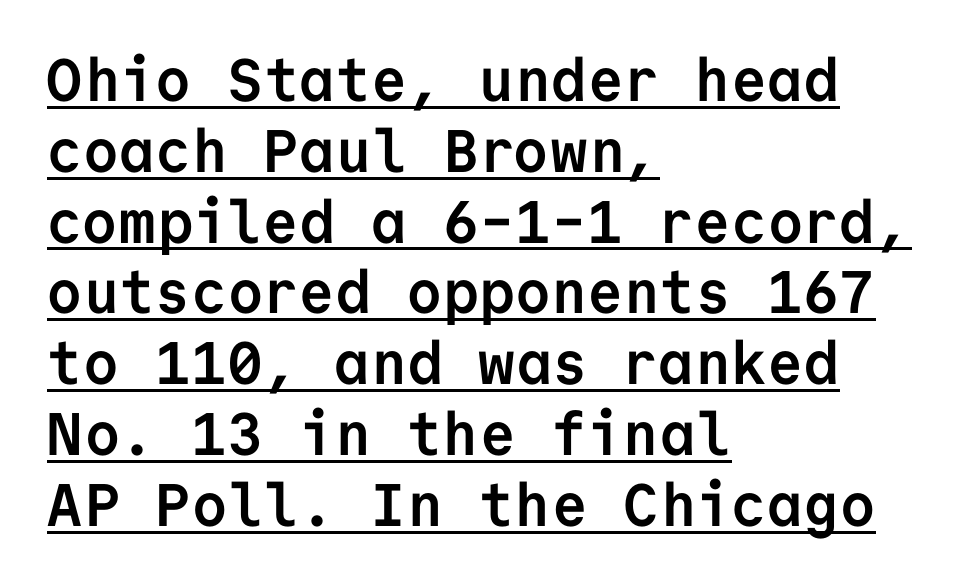
Q: Is the text bold? A: Yes.
Q: Is the text italic (slanted)? A: No, it is upright.
Q: Is the typeface a serif or a sans-serif typeface? A: Sans-serif.
Q: Is the text underlined? A: Yes.
Q: How is the paragraph aligned? A: Left-aligned.
Q: Is the spacing between letters normal or unusually wide? A: Normal.
Q: Width (condensed, normal, or wide)? A: Normal.
Q: Stroke contrast? A: Low.
Q: x-height? A: Medium.
Q: Monospaced? A: Yes.
